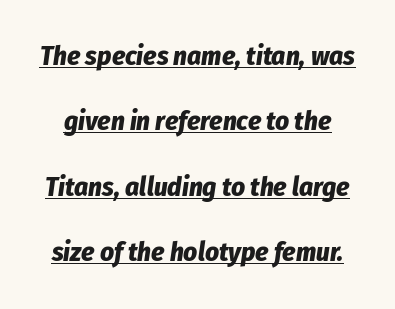
Q: Is the text bold? A: Yes.
Q: Is the text italic (slanted)? A: Yes, it leans right by about 8 degrees.
Q: Is the text underlined? A: Yes.
Q: Is the spacing between letters normal or unusually wide? A: Normal.
Q: Is the spacing between lines tight, normal or loose? A: Loose.
